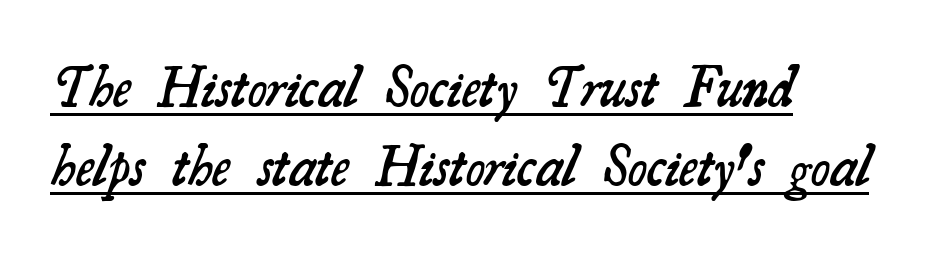
{"serif": "yes", "bold": "semi", "weight": "semibold", "width": "normal", "stroke_contrast": "medium", "x_height": "small", "monospaced": "no", "underline": "yes", "align": "left", "line_spacing": "normal", "line_spacing_ratio": 1.36, "letter_spacing": "normal", "letter_spacing_em": 0.0, "glyph_px": 58}
